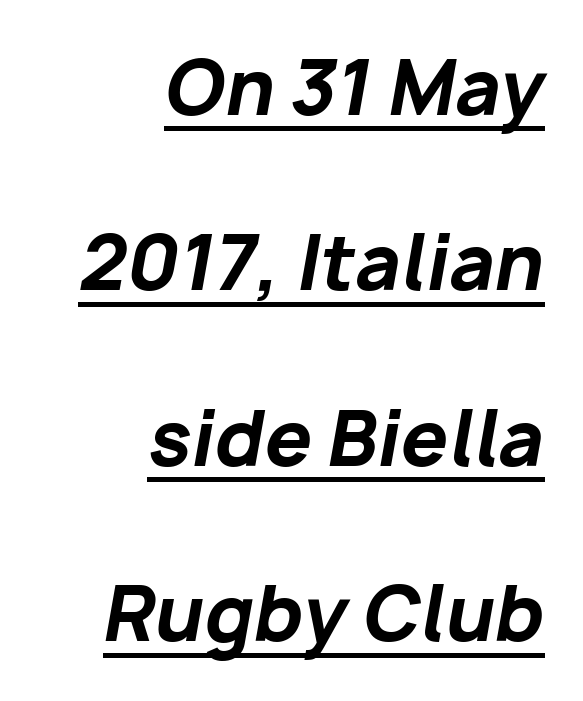
Q: Is the text bold? A: Yes.
Q: Is the text italic (slanted)? A: Yes, it leans right by about 10 degrees.
Q: Is the text underlined? A: Yes.
Q: How is the paragraph aligned? A: Right-aligned.
Q: Is the spacing between letters normal or unusually wide? A: Normal.
Q: Is the spacing between lines tight, normal or loose? A: Loose.
Q: Width (condensed, normal, or wide)? A: Normal.
Q: Stroke contrast? A: Low.
Q: x-height? A: Medium.
Q: Monospaced? A: No.
